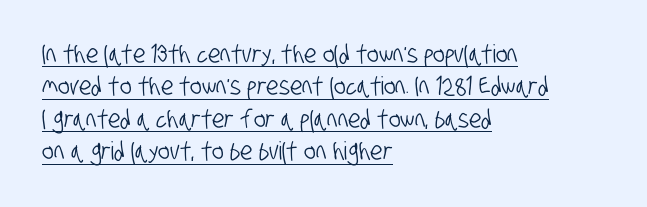
Q: Is the text underlined? A: Yes.
Q: How is the paragraph aligned? A: Left-aligned.
Q: Is the spacing between letters normal or unusually wide? A: Normal.
Q: Is the spacing between lines tight, normal or loose? A: Normal.
